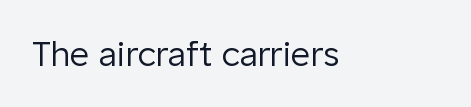
The rendering keeps characters at their native spacing. Serif or sans? Sans — the stroke terminals are bare. Heaviness? Minimal to ordinary, like unemphasized prose. This sample uses an upright cut, with every glyph sitting square on the baseline. Proportional: the letters do not fall into vertical columns. Glance below the letters and you will spot only blank space.
